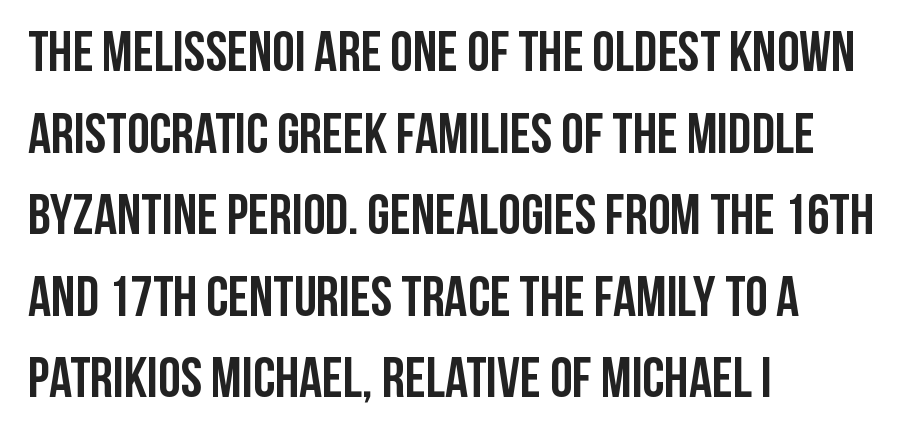
Q: Is the text bold? A: Yes.
Q: Is the text italic (slanted)? A: No, it is upright.
Q: Is the typeface a serif or a sans-serif typeface? A: Sans-serif.
Q: Is the text underlined? A: No.
Q: How is the paragraph aligned? A: Left-aligned.
Q: Is the spacing between letters normal or unusually wide? A: Normal.
Q: Is the spacing between lines tight, normal or loose? A: Normal.
Q: Width (condensed, normal, or wide)? A: Condensed.
Q: Stroke contrast? A: Low.
Q: x-height? A: Large.
Q: Monospaced? A: No.
